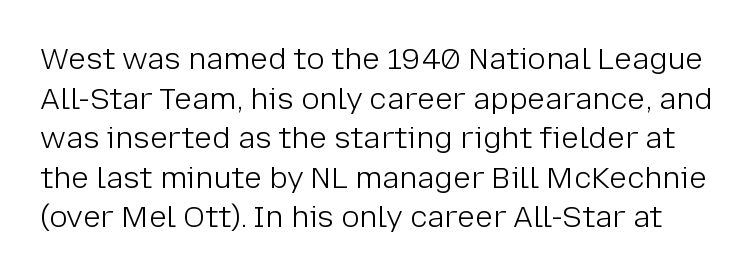
Quick note: not italic, upright. The block of text has a typical density, with ordinary space between rows. No chunkiness to these letters — they're not bold. Caption: standard tracking, unaltered. The gap between lines stays unmarked. Nothing sits at the stroke ends, so this counts as sans-serif.
